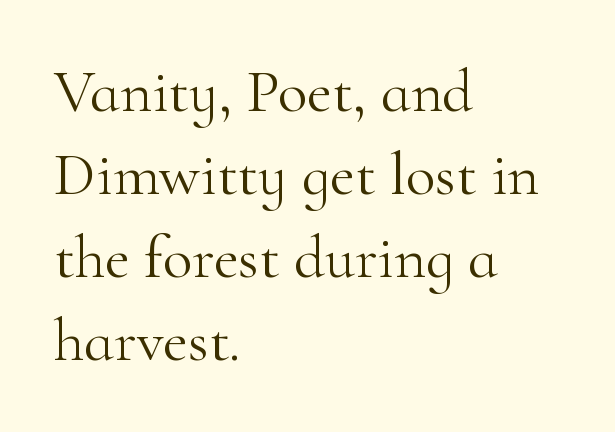
{"serif": "yes", "italic": "no", "bold": "no", "weight": "light", "width": "normal", "stroke_contrast": "high", "x_height": "small", "monospaced": "no", "underline": "no", "align": "left", "line_spacing": "normal", "line_spacing_ratio": 1.36, "letter_spacing": "normal", "letter_spacing_em": 0.0, "glyph_px": 61}
